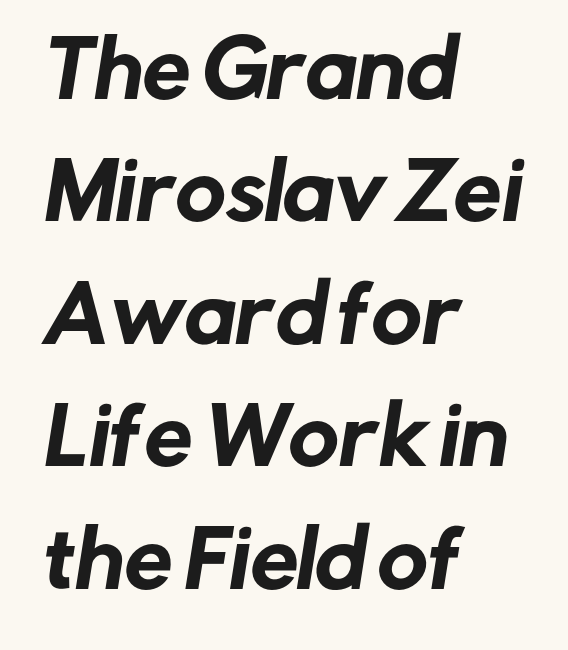
The image shows 77 px sans-serif type; set left-aligned, normal line spacing (1.59x), normal letter spacing, not underlined; low stroke contrast and a medium x-height.
